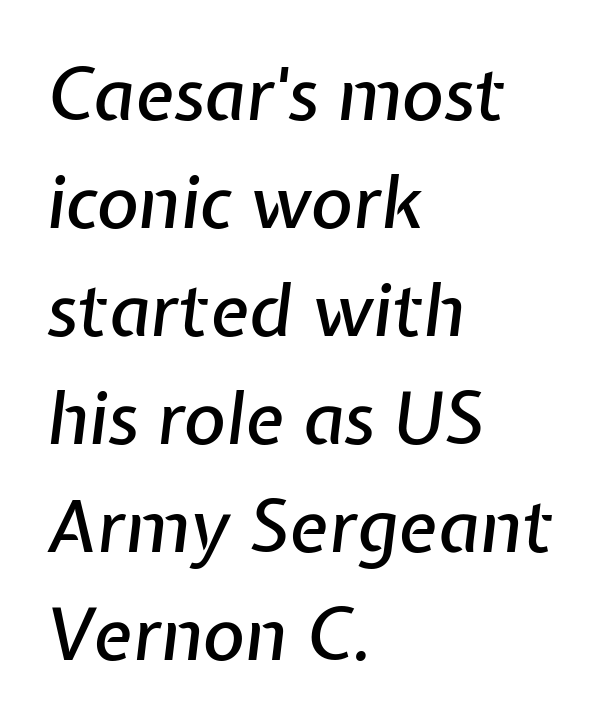
{"italic": "yes", "lean": "right", "slant_degrees": 7, "width": "normal", "stroke_contrast": "low", "x_height": "medium", "monospaced": "no", "underline": "no", "align": "left", "line_spacing": "normal", "line_spacing_ratio": 1.5, "letter_spacing": "normal", "letter_spacing_em": 0.0, "glyph_px": 72}
